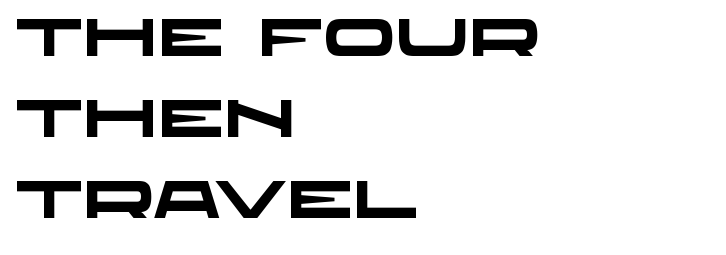
The image shows 53 px heavy, wide sans-serif type; set left-aligned, normal line spacing (1.53x), normal letter spacing, not underlined; low stroke contrast and a large x-height.
